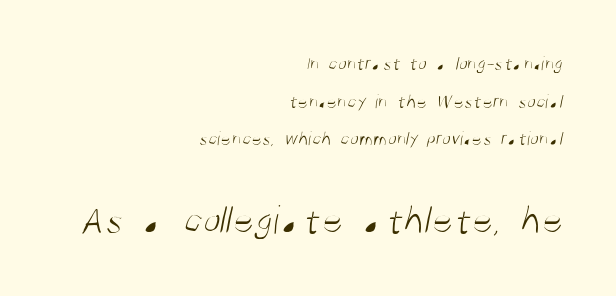
The image shows 41 px light, condensed sans-serif type; set right-aligned, line spacing 1.88x, normal letter spacing, not underlined; the second (bottom) block is 2.05x larger; medium stroke contrast and a large x-height.
